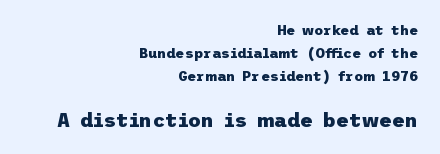
{"italic": "no", "bold": "yes", "underline": "no", "align": "right", "line_spacing": "normal", "line_spacing_ratio": 1.66, "letter_spacing": "normal", "letter_spacing_em": 0.0, "larger_block": "second", "size_ratio": 1.43, "glyph_px": 20}
